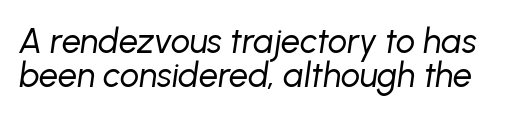
{"italic": "yes", "lean": "right", "slant_degrees": 8, "bold": "no", "weight": "regular", "width": "normal", "stroke_contrast": "low", "x_height": "medium", "monospaced": "no", "underline": "no", "line_spacing": "tight", "line_spacing_ratio": 1.0, "letter_spacing": "normal", "letter_spacing_em": 0.0, "glyph_px": 34}
